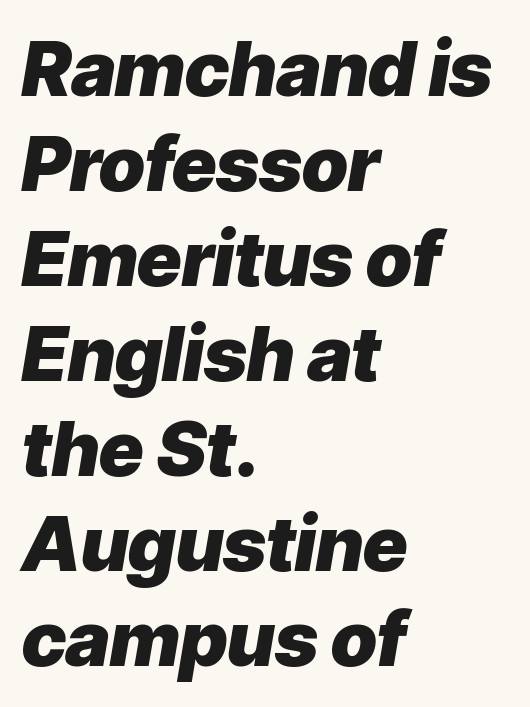
Q: Is the text bold? A: Yes.
Q: Is the text italic (slanted)? A: Yes, it leans right by about 9 degrees.
Q: Is the text underlined? A: No.
Q: How is the paragraph aligned? A: Left-aligned.
Q: Is the spacing between letters normal or unusually wide? A: Normal.
Q: Is the spacing between lines tight, normal or loose? A: Normal.
Q: Width (condensed, normal, or wide)? A: Normal.
Q: Stroke contrast? A: Low.
Q: x-height? A: Medium.
Q: Monospaced? A: No.
